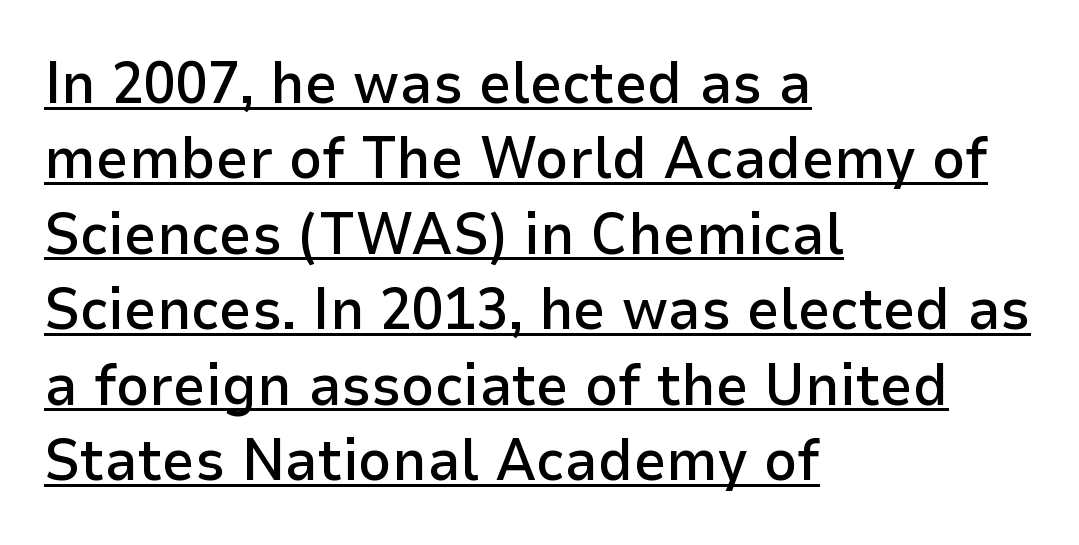
Q: Is the text bold? A: Semi-bold.
Q: Is the text italic (slanted)? A: No, it is upright.
Q: Is the typeface a serif or a sans-serif typeface? A: Sans-serif.
Q: Is the text underlined? A: Yes.
Q: How is the paragraph aligned? A: Left-aligned.
Q: Is the spacing between letters normal or unusually wide? A: Normal.
Q: Is the spacing between lines tight, normal or loose? A: Normal.
Q: Width (condensed, normal, or wide)? A: Normal.
Q: Stroke contrast? A: Low.
Q: x-height? A: Medium.
Q: Monospaced? A: No.
